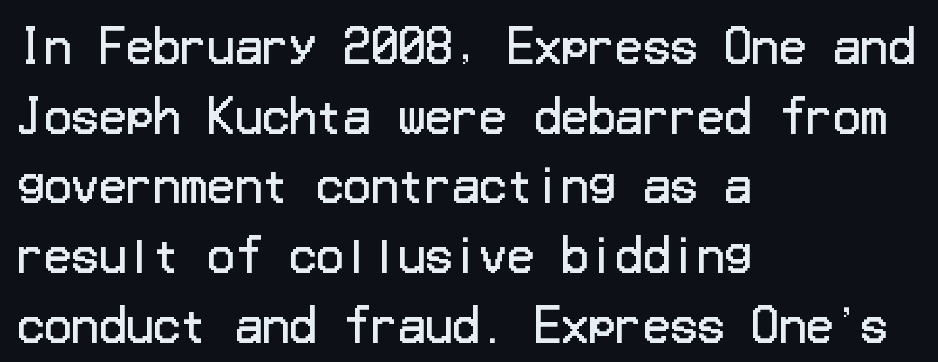
Q: Is the text bold? A: No.
Q: Is the text italic (slanted)? A: No, it is upright.
Q: Is the typeface a serif or a sans-serif typeface? A: Sans-serif.
Q: Is the text underlined? A: No.
Q: How is the paragraph aligned? A: Left-aligned.
Q: Is the spacing between letters normal or unusually wide? A: Normal.
Q: Is the spacing between lines tight, normal or loose? A: Normal.
Q: Width (condensed, normal, or wide)? A: Normal.
Q: Stroke contrast? A: Low.
Q: x-height? A: Medium.
